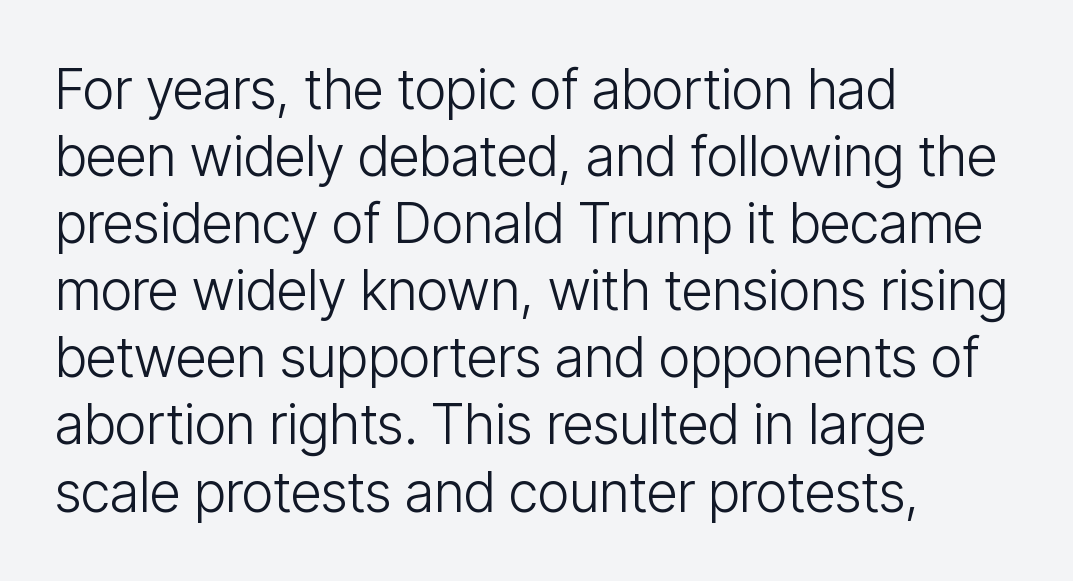
{"serif": "no", "italic": "no", "bold": "no", "weight": "light", "width": "condensed", "stroke_contrast": "low", "x_height": "medium", "monospaced": "no", "underline": "no", "align": "left", "line_spacing_ratio": 1.22, "letter_spacing": "normal", "letter_spacing_em": 0.0, "glyph_px": 55}
